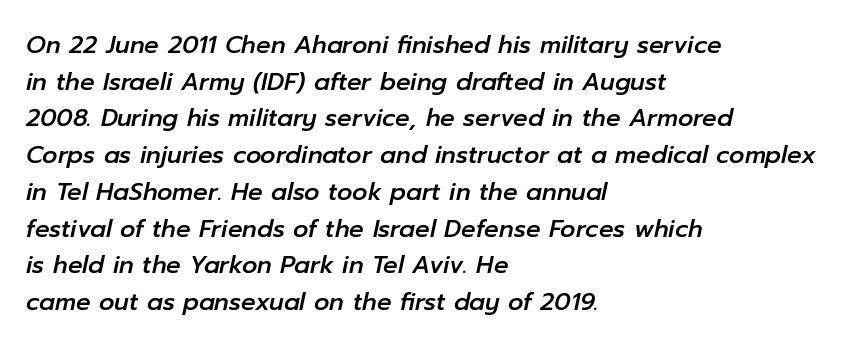
Students, observe: this is what conventionally led text looks like. The zone under the glyphs is completely vacant. The letters sit at their default tracking, neither squeezed nor spread. Looking at the ascenders, they clearly lean. Reading down the block, your eye returns to a fixed left position each line.
